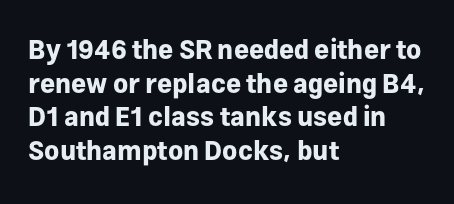
Q: Is the text bold? A: Yes.
Q: Is the text italic (slanted)? A: No, it is upright.
Q: Is the text underlined? A: No.
Q: How is the paragraph aligned? A: Left-aligned.
Q: Is the spacing between letters normal or unusually wide? A: Normal.
Q: Is the spacing between lines tight, normal or loose? A: Normal.
